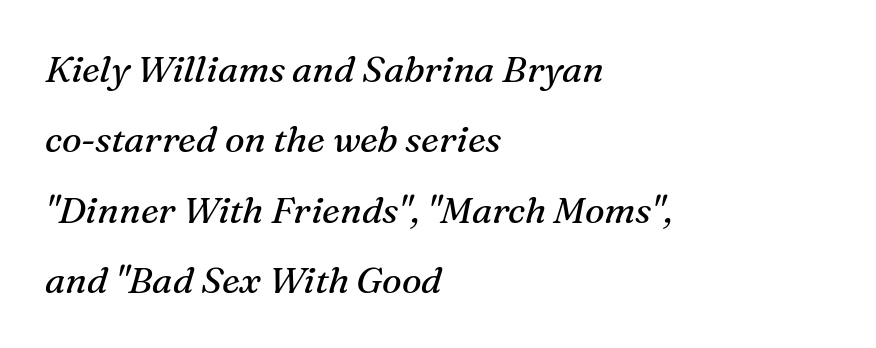
Q: Is the text bold? A: No.
Q: Is the text italic (slanted)? A: Yes, it leans right by about 16 degrees.
Q: Is the typeface a serif or a sans-serif typeface? A: Serif.
Q: Is the text underlined? A: No.
Q: How is the paragraph aligned? A: Left-aligned.
Q: Is the spacing between letters normal or unusually wide? A: Normal.
Q: Is the spacing between lines tight, normal or loose? A: Loose.
Q: Width (condensed, normal, or wide)? A: Normal.
Q: Stroke contrast? A: Medium.
Q: x-height? A: Medium.
Q: Monospaced? A: No.
